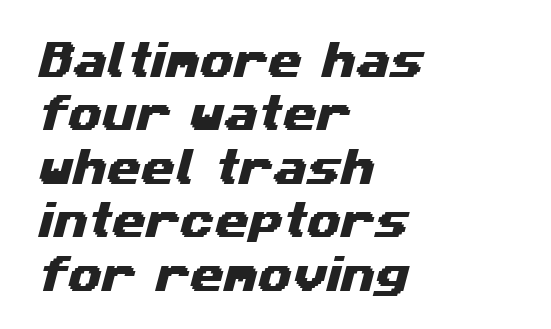
The image shows 39 px wide sans-serif type; set left-aligned, normal line spacing (1.37x), normal letter spacing, not underlined; medium stroke contrast and a medium x-height.
